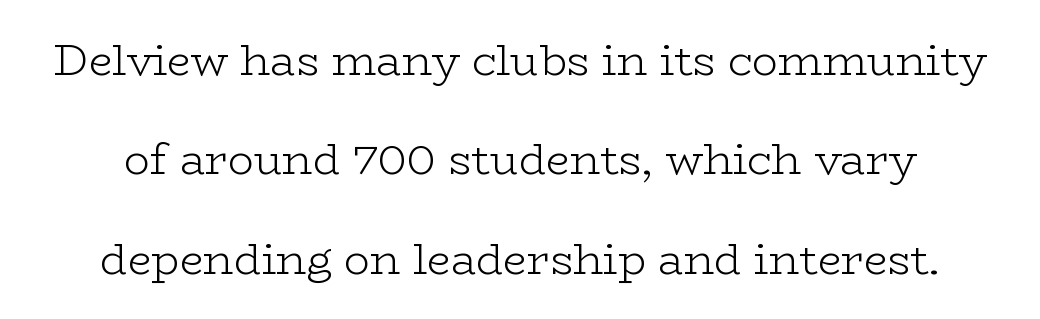
Q: Is the text bold? A: No.
Q: Is the text italic (slanted)? A: No, it is upright.
Q: Is the typeface a serif or a sans-serif typeface? A: Serif.
Q: Is the text underlined? A: No.
Q: How is the paragraph aligned? A: Centered.
Q: Is the spacing between letters normal or unusually wide? A: Normal.
Q: Is the spacing between lines tight, normal or loose? A: Loose.
Q: Width (condensed, normal, or wide)? A: Wide.
Q: Stroke contrast? A: Low.
Q: x-height? A: Medium.
Q: Monospaced? A: No.
